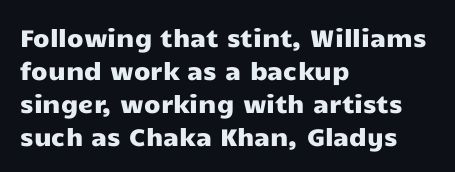
Q: Is the text italic (slanted)? A: No, it is upright.
Q: Is the text underlined? A: No.
Q: How is the paragraph aligned? A: Left-aligned.
Q: Is the spacing between letters normal or unusually wide? A: Normal.
Q: Is the spacing between lines tight, normal or loose? A: Normal.
